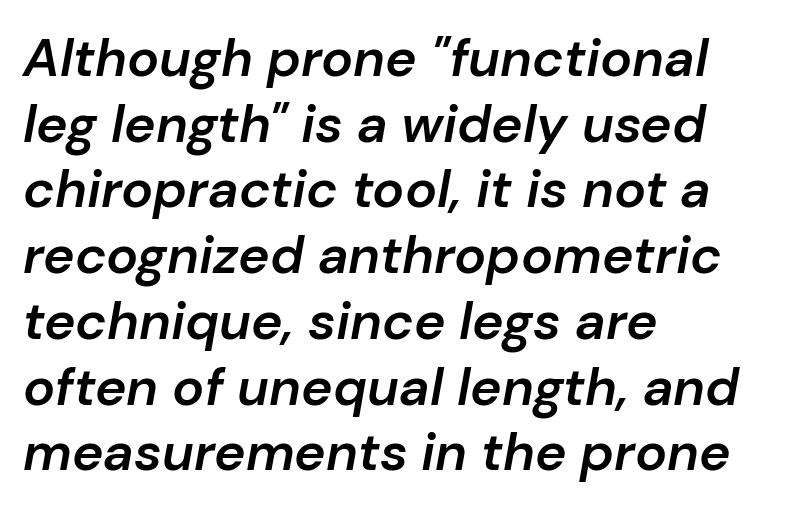
A clean baseline with only descenders dipping below it. Looks like regular typesetting: each glyph gets only the width it needs. Words appear dense and cohesive because spacing is normal. The rendering uses a semibold face; strokes are thickened but not to full bold.
